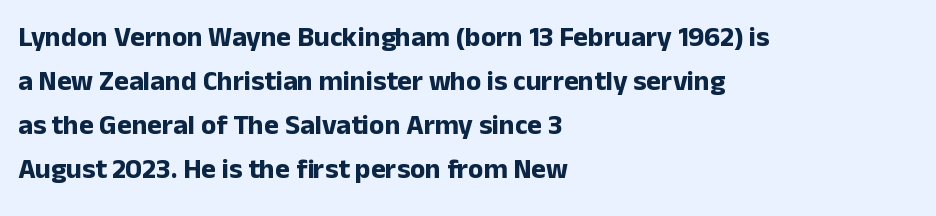
{"serif": "no", "italic": "no", "bold": "yes", "weight": "bold", "width": "normal", "stroke_contrast": "low", "x_height": "medium", "monospaced": "no", "underline": "no", "align": "left", "line_spacing": "normal", "line_spacing_ratio": 1.57, "letter_spacing": "normal", "letter_spacing_em": 0.0, "glyph_px": 28}
